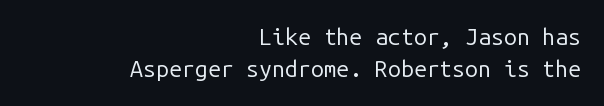
{"italic": "no", "bold": "no", "underline": "no", "align": "right", "line_spacing": "normal", "line_spacing_ratio": 1.39, "letter_spacing": "normal", "letter_spacing_em": 0.0, "glyph_px": 23}
